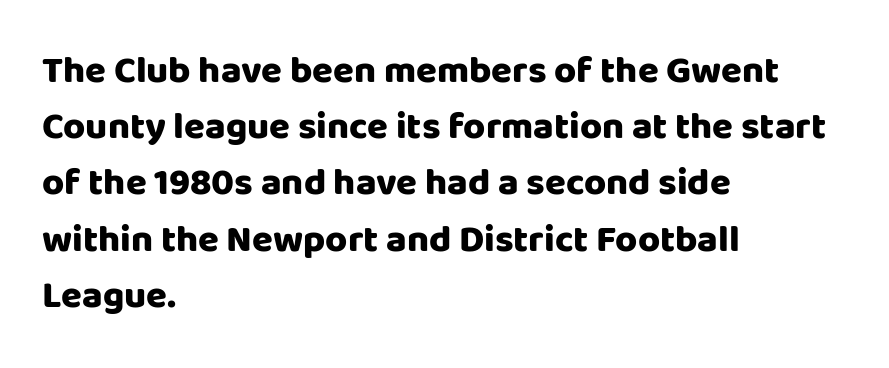
The image shows 38 px heavy sans-serif type, upright; set left-aligned, normal line spacing (1.48x), normal letter spacing, not underlined; low stroke contrast and a large x-height.
